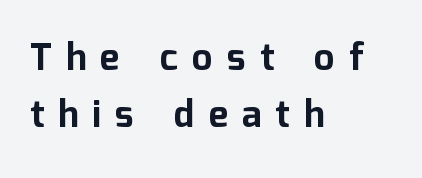
The image shows 37 px bold sans-serif type, upright; set left-aligned, normal line spacing (1.55x), unusually wide letter spacing (+0.38 em), not underlined; low stroke contrast and a medium x-height.
